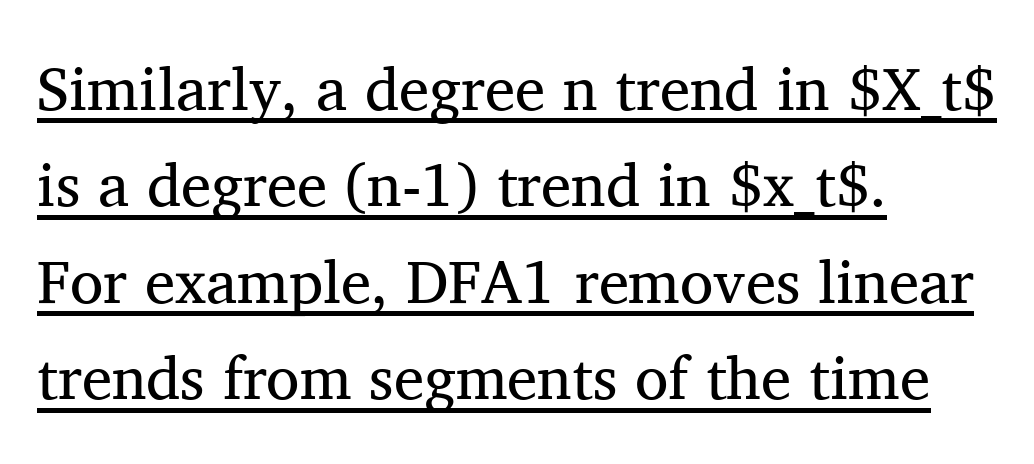
The image shows 61 px regular-weight serif type, upright; set left-aligned, normal line spacing (1.58x), normal letter spacing, underlined; medium stroke contrast and a medium x-height.
